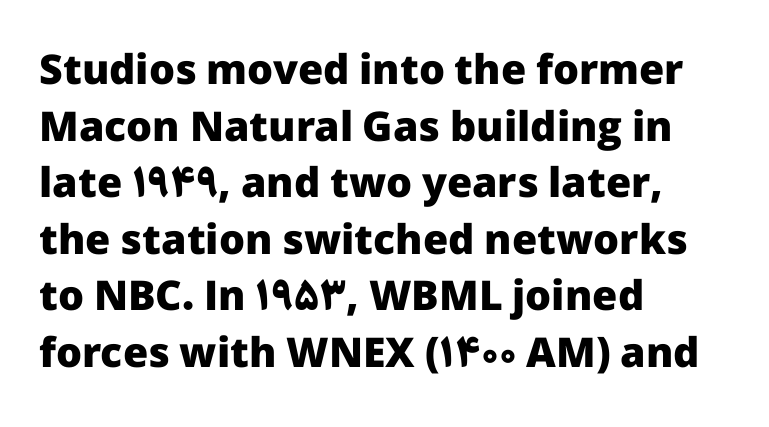
Q: Is the text bold? A: Yes.
Q: Is the text italic (slanted)? A: No, it is upright.
Q: Is the typeface a serif or a sans-serif typeface? A: Sans-serif.
Q: Is the text underlined? A: No.
Q: How is the paragraph aligned? A: Left-aligned.
Q: Is the spacing between letters normal or unusually wide? A: Normal.
Q: Is the spacing between lines tight, normal or loose? A: Normal.
Q: Width (condensed, normal, or wide)? A: Normal.
Q: Stroke contrast? A: Low.
Q: x-height? A: Medium.
Q: Monospaced? A: No.
